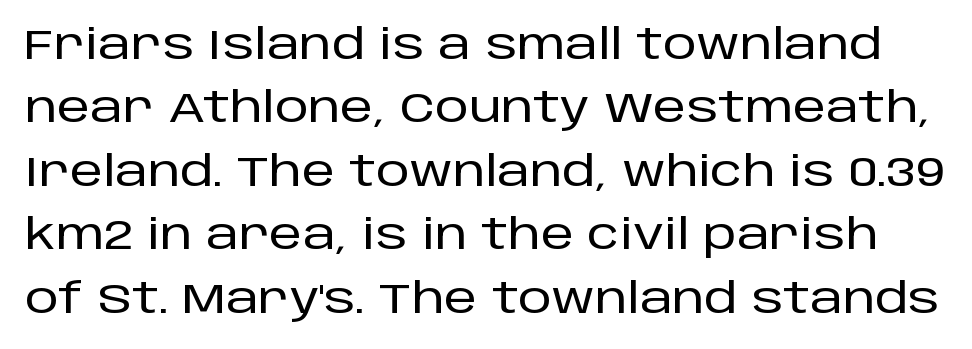
Each row of text sits above clean, open space. The specimen reads as upright at a glance. Does the type have serifs? No, each stem ends abruptly. These lines keep a tight, regular rhythm from letter to letter. A typesetter would call this proportional, since set widths differ per character.
